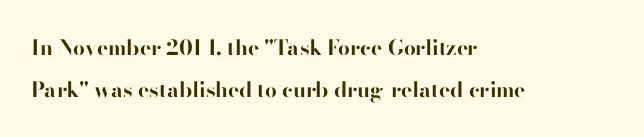
Notice the wide empty band between every row — that's loose leading. Glyph-to-glyph distance matches everyday printed text. These lines carry a lot of weight — the face is fully bold. The baseline area is clear.
